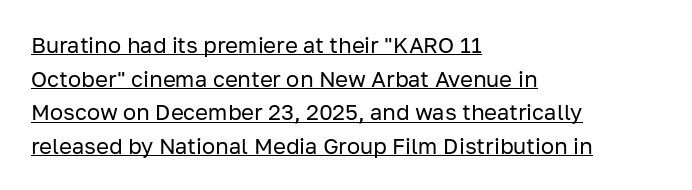
The image shows 22 px text type, upright; set left-aligned, normal line spacing (1.53x), normal letter spacing, underlined.
